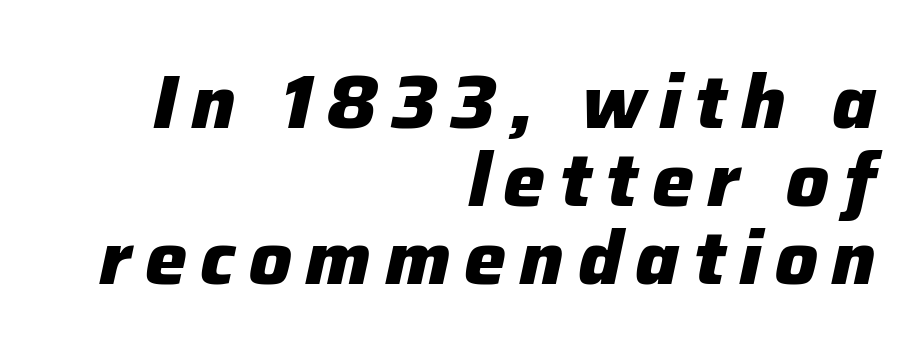
The face used here has a pronounced slope to its letters. Each letter keeps its own natural width here, so spacing adapts to shape. Does the weight exceed regular? Yes, all the way to bold. Rule under the text: the space is simply empty. The designer dialed line spacing down below the default. If you drew a ruler down the right edge, every line would touch it.
